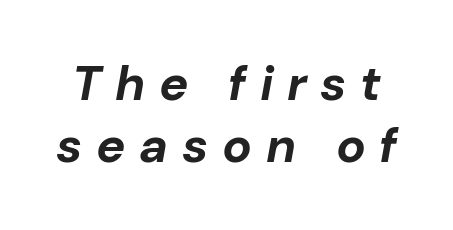
{"italic": "yes", "lean": "right", "slant_degrees": 10, "bold": "yes", "weight": "bold", "width": "normal", "stroke_contrast": "low", "x_height": "medium", "monospaced": "no", "underline": "no", "line_spacing": "normal", "line_spacing_ratio": 1.27, "letter_spacing": "wide", "letter_spacing_em": 0.28, "glyph_px": 49}
